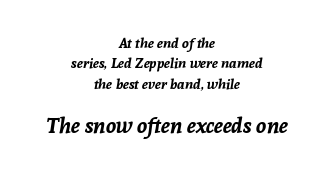
Only glyphs here, with clear space below each row. An italicized treatment has been applied to the whole sample. How would I describe the line gaps? Plain and ordinary. Letter spacing: default. In this sample the second text group is rendered at the bigger scale. As a designer I'd log this as weight 700, bold.
